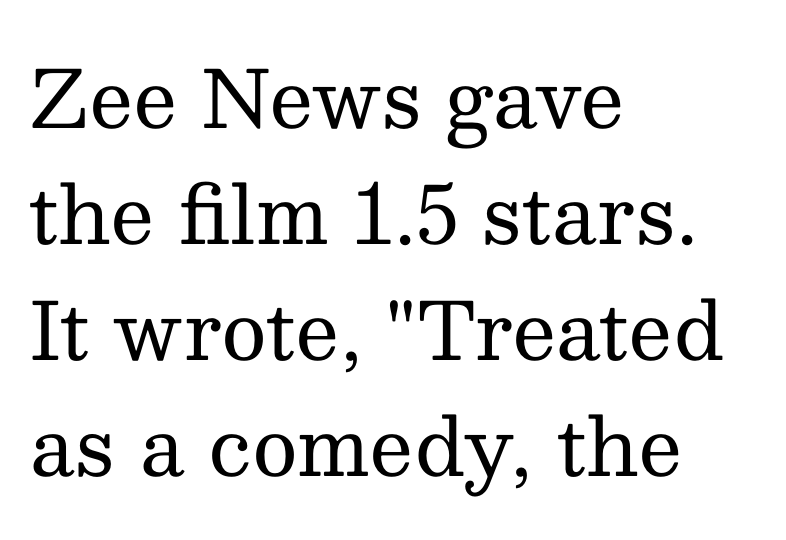
The image shows 79 px regular-weight serif type, upright; set left-aligned, normal line spacing (1.47x), normal letter spacing, not underlined; medium stroke contrast and a medium x-height.
